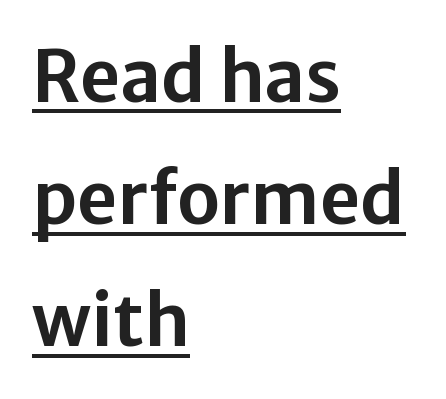
The image shows 71 px sans-serif type, upright; set left-aligned, line spacing 1.72x, normal letter spacing, underlined; low stroke contrast and a medium x-height.
